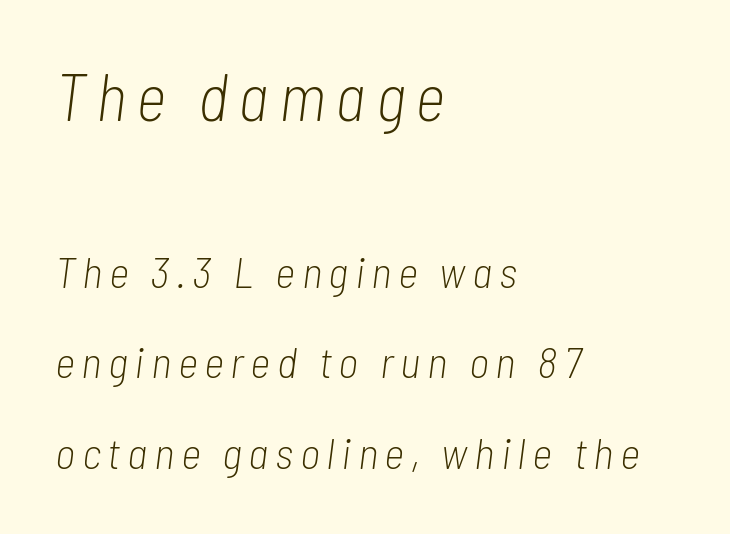
The image shows 66 px light, condensed type, italic (leaning right); set left-aligned, loose line spacing (2.06x), not underlined; the first (top) block is 1.5x larger; low stroke contrast and a medium x-height.
